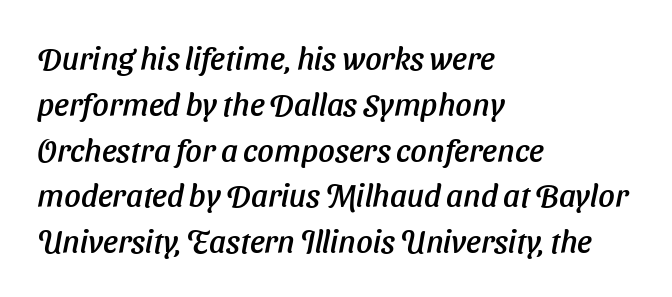
Q: Is the typeface a serif or a sans-serif typeface? A: Serif.
Q: Is the text underlined? A: No.
Q: How is the paragraph aligned? A: Left-aligned.
Q: Is the spacing between letters normal or unusually wide? A: Normal.
Q: Is the spacing between lines tight, normal or loose? A: Normal.
Q: Width (condensed, normal, or wide)? A: Normal.
Q: Stroke contrast? A: Low.
Q: x-height? A: Medium.
Q: Monospaced? A: No.
